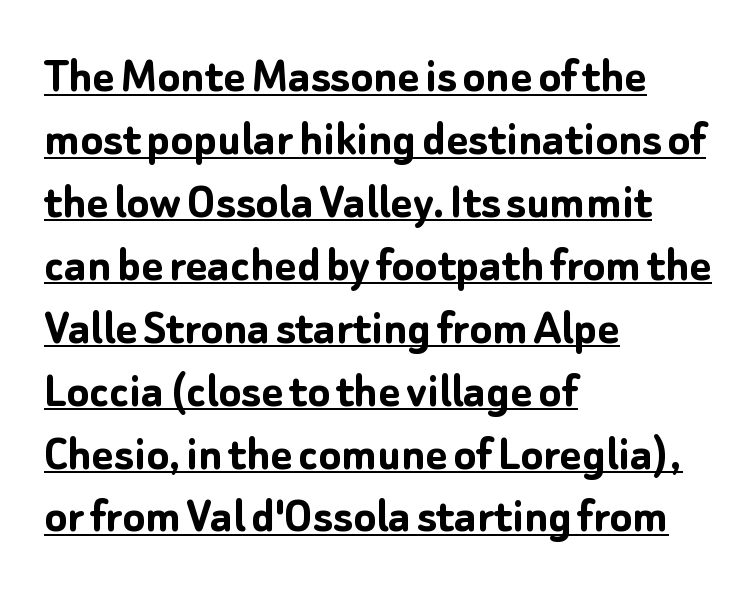
{"serif": "no", "italic": "no", "bold": "yes", "weight": "semibold", "width": "normal", "stroke_contrast": "low", "x_height": "medium", "monospaced": "no", "underline": "yes", "align": "left", "line_spacing_ratio": 1.21, "letter_spacing": "normal", "letter_spacing_em": 0.0, "glyph_px": 52}
